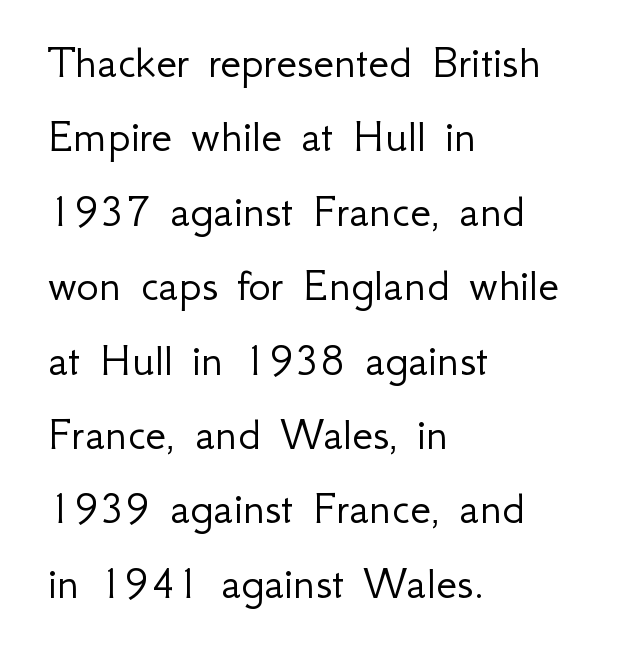
{"serif": "no", "italic": "no", "bold": "no", "weight": "light", "width": "normal", "stroke_contrast": "low", "x_height": "small", "monospaced": "no", "underline": "no", "align": "left", "line_spacing": "normal", "line_spacing_ratio": 1.55, "letter_spacing": "normal", "letter_spacing_em": 0.0, "glyph_px": 48}
